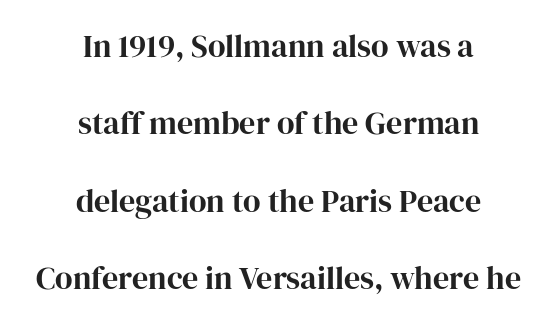
The image shows 32 px serif type, upright; set centered, loose line spacing (2.42x), normal letter spacing, not underlined; high stroke contrast and a medium x-height.
